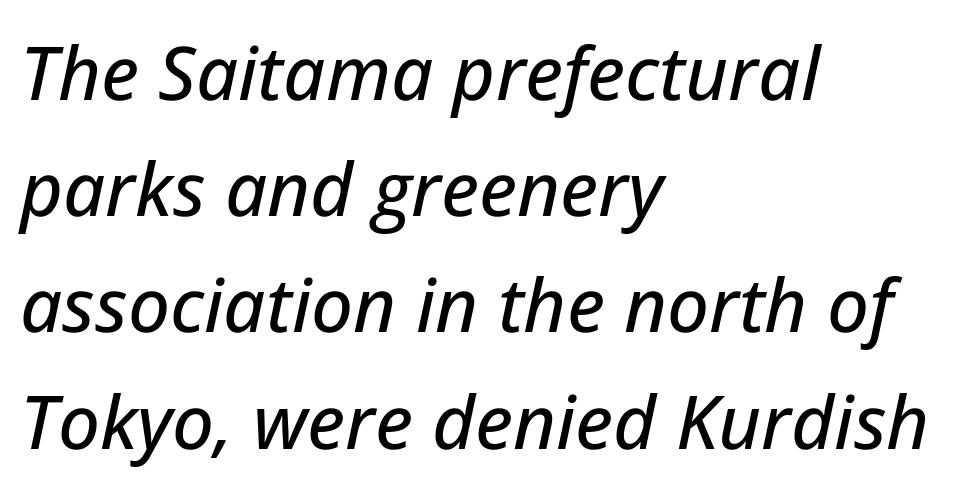
Q: Is the text italic (slanted)? A: Yes, it leans right by about 12 degrees.
Q: Is the text underlined? A: No.
Q: How is the paragraph aligned? A: Left-aligned.
Q: Is the spacing between letters normal or unusually wide? A: Normal.
Q: Is the spacing between lines tight, normal or loose? A: Normal.
Q: Width (condensed, normal, or wide)? A: Normal.
Q: Stroke contrast? A: Low.
Q: x-height? A: Medium.
Q: Monospaced? A: No.
